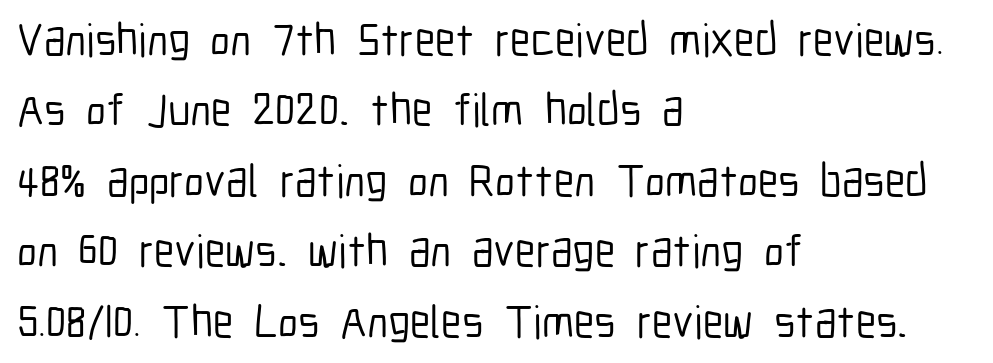
The image shows 46 px condensed sans-serif type, upright; set left-aligned, normal line spacing (1.53x), normal letter spacing, not underlined; low stroke contrast and a medium x-height.
